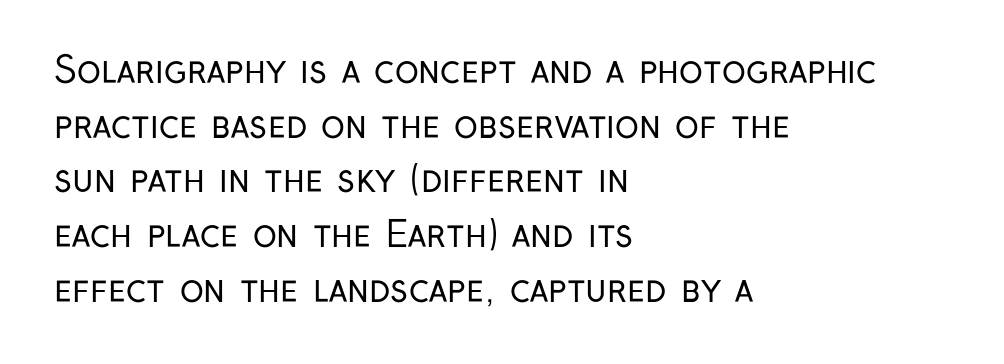
The image shows 36 px regular-weight, condensed sans-serif type, upright; set left-aligned, normal line spacing (1.52x), normal letter spacing, not underlined; low stroke contrast and a medium x-height.
